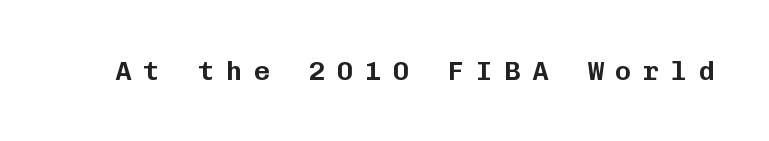
Q: Is the text italic (slanted)? A: No, it is upright.
Q: Is the text underlined? A: No.
Q: Is the spacing between letters normal or unusually wide? A: Unusually wide.
